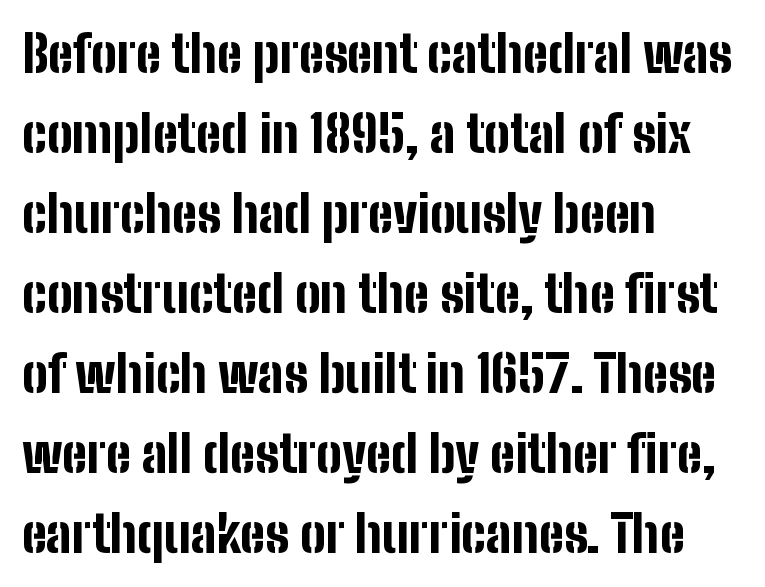
The image shows 51 px bold, condensed sans-serif type, upright; set left-aligned, normal line spacing (1.57x), normal letter spacing, not underlined; low stroke contrast and a medium x-height.
